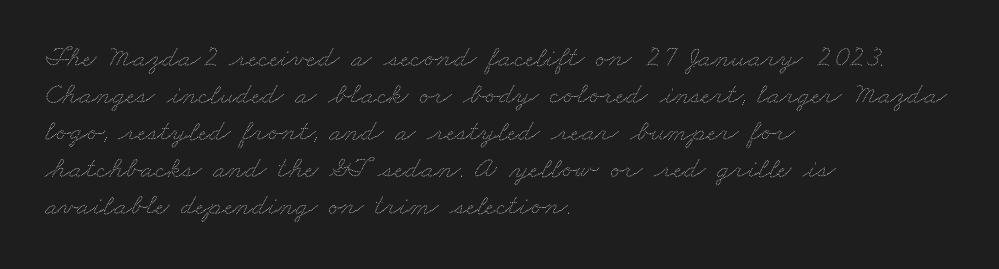
The image shows 30 px wide type; set left-aligned, line spacing 1.23x, normal letter spacing, not underlined; low stroke contrast and a small x-height.
